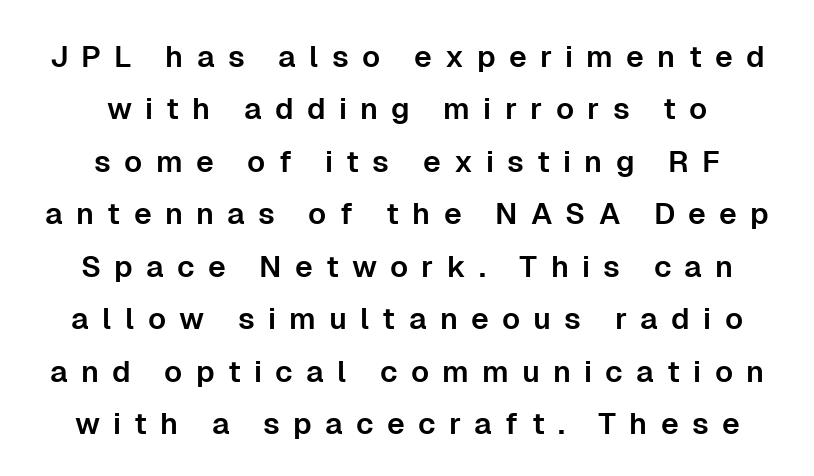
Q: Is the text italic (slanted)? A: No, it is upright.
Q: Is the typeface a serif or a sans-serif typeface? A: Sans-serif.
Q: Is the text underlined? A: No.
Q: How is the paragraph aligned? A: Centered.
Q: Is the spacing between letters normal or unusually wide? A: Unusually wide.
Q: Width (condensed, normal, or wide)? A: Normal.
Q: Stroke contrast? A: Low.
Q: x-height? A: Medium.
Q: Monospaced? A: No.
